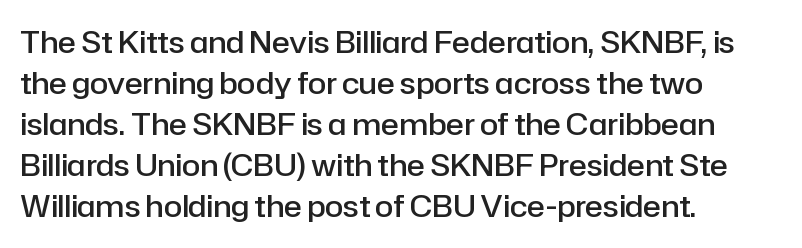
Q: Is the text bold? A: Semi-bold.
Q: Is the text italic (slanted)? A: No, it is upright.
Q: Is the typeface a serif or a sans-serif typeface? A: Sans-serif.
Q: Is the text underlined? A: No.
Q: How is the paragraph aligned? A: Left-aligned.
Q: Is the spacing between letters normal or unusually wide? A: Normal.
Q: Is the spacing between lines tight, normal or loose? A: Normal.
Q: Width (condensed, normal, or wide)? A: Normal.
Q: Stroke contrast? A: Low.
Q: x-height? A: Medium.
Q: Monospaced? A: No.
